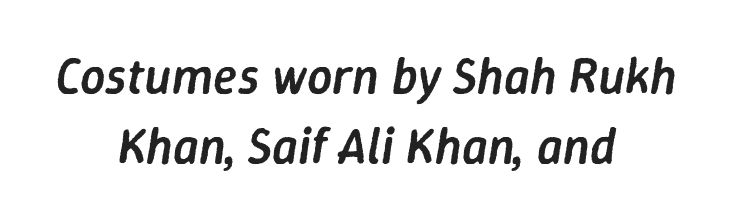
{"italic": "yes", "lean": "right", "slant_degrees": 9, "bold": "semi", "weight": "semibold", "width": "normal", "stroke_contrast": "low", "x_height": "medium", "monospaced": "no", "underline": "no", "align": "center", "line_spacing": "normal", "line_spacing_ratio": 1.41, "letter_spacing": "normal", "letter_spacing_em": 0.0, "glyph_px": 50}
